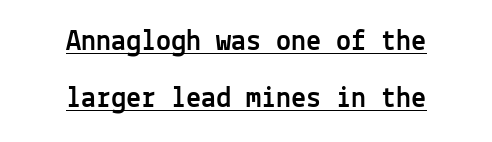
The image shows 30 px sans-serif type, upright, monospaced; set centered, loose line spacing (1.9x), normal letter spacing, underlined; a medium x-height.
